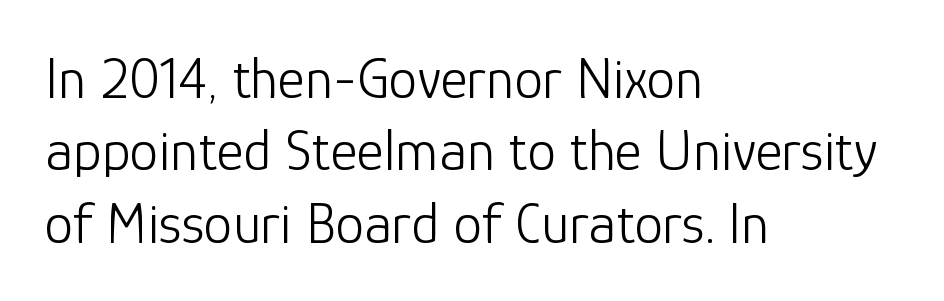
{"serif": "no", "italic": "no", "bold": "no", "weight": "light", "width": "normal", "stroke_contrast": "low", "x_height": "medium", "monospaced": "no", "underline": "no", "align": "left", "line_spacing": "normal", "line_spacing_ratio": 1.25, "letter_spacing": "normal", "letter_spacing_em": 0.0, "glyph_px": 58}
